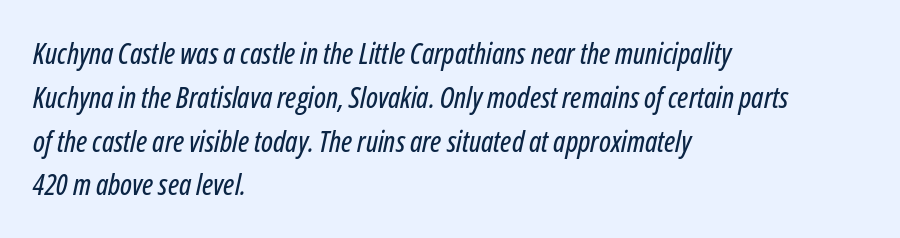
Q: Is the text italic (slanted)? A: Yes, it leans right by about 12 degrees.
Q: Is the text underlined? A: No.
Q: How is the paragraph aligned? A: Left-aligned.
Q: Is the spacing between letters normal or unusually wide? A: Normal.
Q: Is the spacing between lines tight, normal or loose? A: Normal.
Q: Width (condensed, normal, or wide)? A: Condensed.
Q: Stroke contrast? A: Low.
Q: x-height? A: Medium.
Q: Monospaced? A: No.
